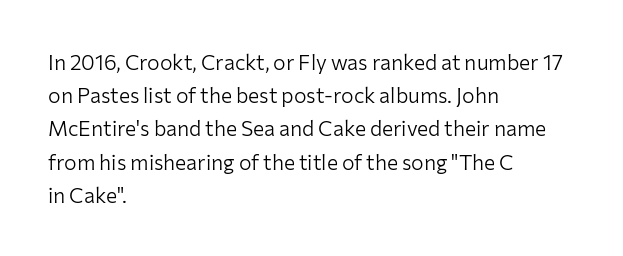
The image shows 21 px text type, upright; set left-aligned, normal line spacing (1.58x), normal letter spacing, not underlined.
